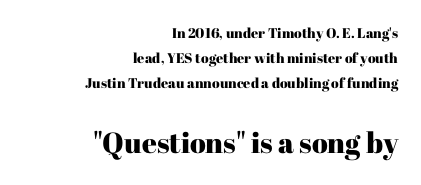
The image shows 29 px serif type, upright; set right-aligned, line spacing 1.8x, normal letter spacing, not underlined; the second (bottom) block is 2.07x larger; high stroke contrast and a medium x-height.
